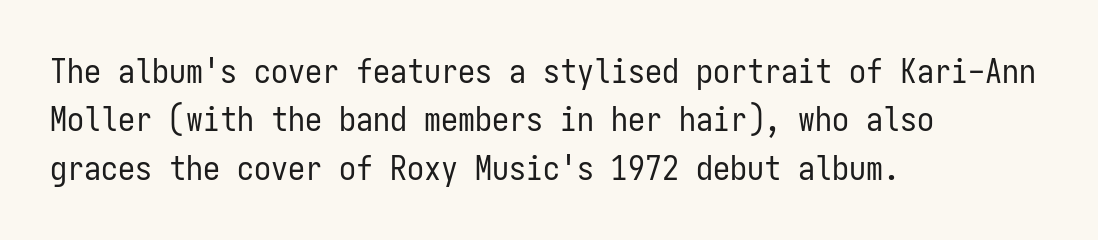
{"serif": "no", "italic": "no", "bold": "no", "weight": "regular", "width": "condensed", "stroke_contrast": "low", "x_height": "medium", "monospaced": "yes", "underline": "no", "align": "left", "line_spacing": "normal", "line_spacing_ratio": 1.42, "letter_spacing": "normal", "letter_spacing_em": 0.0, "glyph_px": 34}
